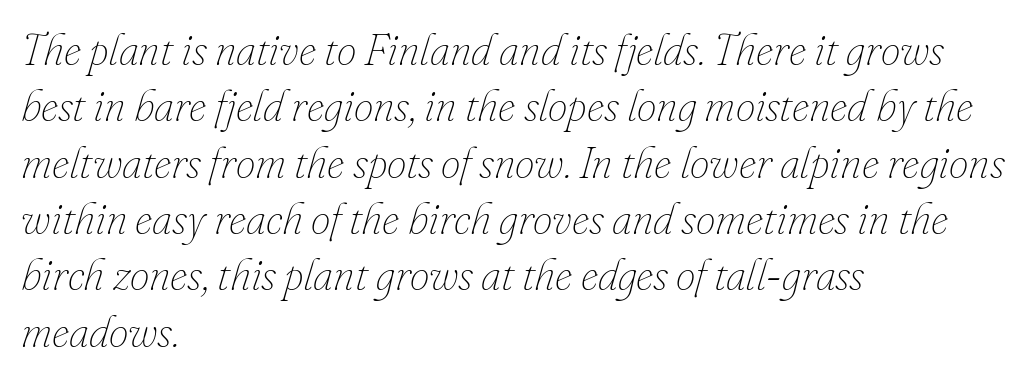
Q: Is the text bold? A: No.
Q: Is the text italic (slanted)? A: Yes, it leans right by about 16 degrees.
Q: Is the text underlined? A: No.
Q: How is the paragraph aligned? A: Left-aligned.
Q: Is the spacing between letters normal or unusually wide? A: Normal.
Q: Is the spacing between lines tight, normal or loose? A: Normal.
Q: Width (condensed, normal, or wide)? A: Normal.
Q: Stroke contrast? A: Low.
Q: x-height? A: Small.
Q: Monospaced? A: No.
